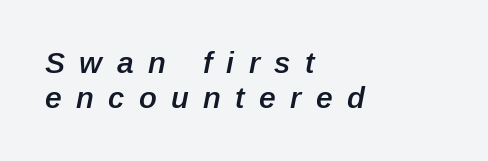
Stems and bowls a touch heavier than normal — semibold. The passage shown is typed in a proportional face where columns would drift. These lines have a slow, spaced-out rhythm from letter to letter. Just letters on the line, the space beneath them empty. The rag falls on the right side of this text block.
